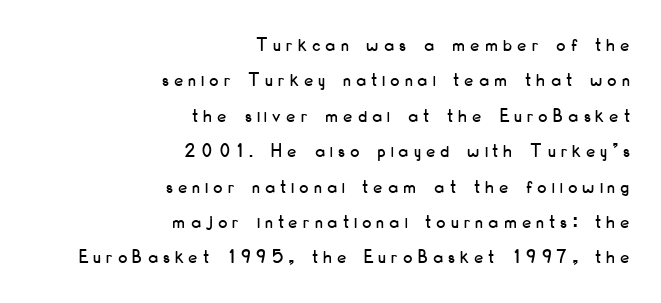
The image shows 20 px text type, upright; set right-aligned, line spacing 1.77x, unusually wide letter spacing (+0.28 em), not underlined.
